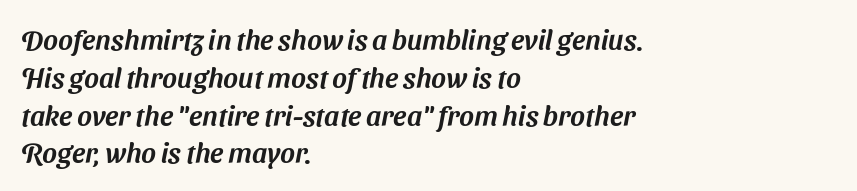
{"serif": "no", "width": "normal", "stroke_contrast": "medium", "x_height": "medium", "monospaced": "no", "underline": "no", "align": "left", "line_spacing": "normal", "line_spacing_ratio": 1.35, "letter_spacing": "normal", "letter_spacing_em": 0.0, "glyph_px": 28}
